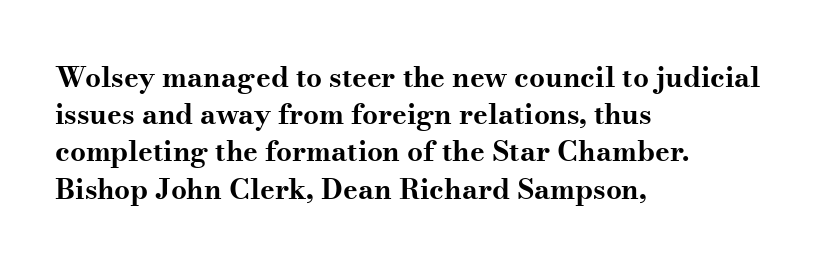
The image shows 28 px bold, wide serif type, upright; set left-aligned, normal line spacing (1.33x), normal letter spacing, not underlined; medium stroke contrast and a small x-height.
